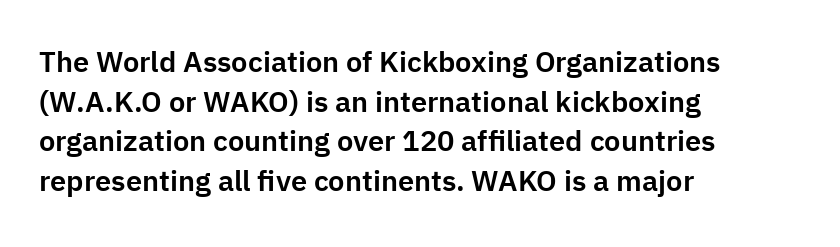
Q: Is the text italic (slanted)? A: No, it is upright.
Q: Is the typeface a serif or a sans-serif typeface? A: Sans-serif.
Q: Is the text underlined? A: No.
Q: How is the paragraph aligned? A: Left-aligned.
Q: Is the spacing between letters normal or unusually wide? A: Normal.
Q: Is the spacing between lines tight, normal or loose? A: Normal.
Q: Width (condensed, normal, or wide)? A: Normal.
Q: Stroke contrast? A: Low.
Q: x-height? A: Medium.
Q: Monospaced? A: No.
